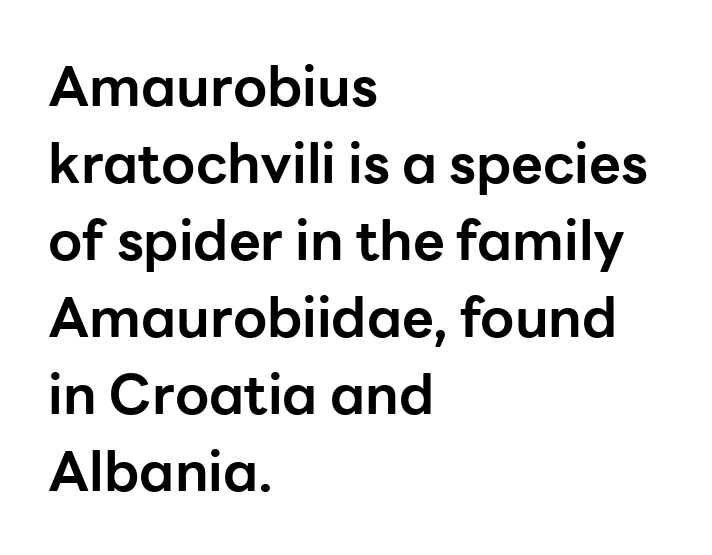
Q: Is the text bold? A: Yes.
Q: Is the text italic (slanted)? A: No, it is upright.
Q: Is the typeface a serif or a sans-serif typeface? A: Sans-serif.
Q: Is the text underlined? A: No.
Q: How is the paragraph aligned? A: Left-aligned.
Q: Is the spacing between letters normal or unusually wide? A: Normal.
Q: Is the spacing between lines tight, normal or loose? A: Normal.
Q: Width (condensed, normal, or wide)? A: Normal.
Q: Stroke contrast? A: Low.
Q: x-height? A: Medium.
Q: Monospaced? A: No.
